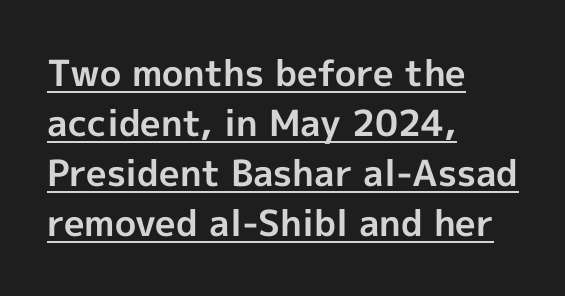
Words appear dense and cohesive because spacing is normal. You can tell it's not italic because the verticals are truly vertical. The rendering uses the underline text-decoration. Thick stems and heavy bowls — unmistakably bold. Summary of vertical rhythm: regular, with standard interline spacing. These lines are rendered in a variable-pitch font.
